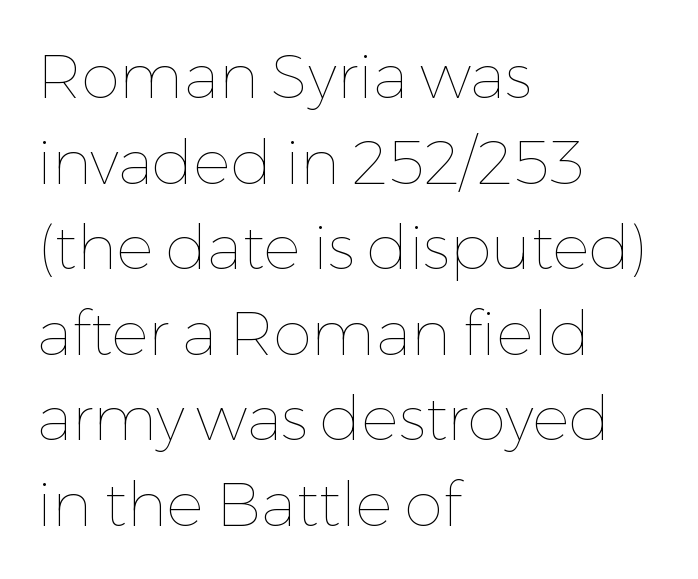
Layout note: lines flush left. The face used here is proportionally spaced, like ordinary book or web type. Stroke thickness stays within the range of a standard reading face or lighter. This sample keeps an unexceptional amount of space between lines.
